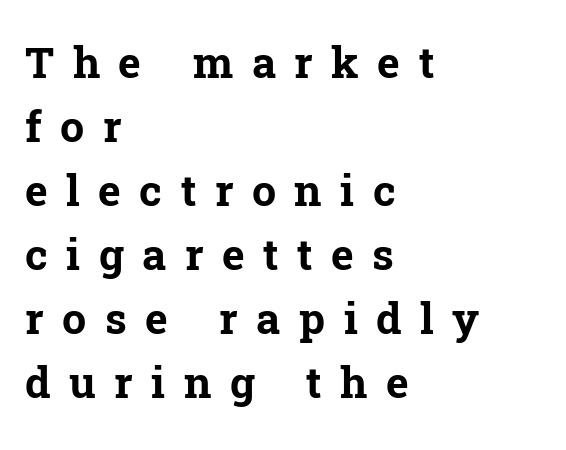
{"serif": "yes", "italic": "no", "bold": "yes", "weight": "bold", "width": "normal", "stroke_contrast": "low", "x_height": "medium", "monospaced": "no", "underline": "no", "align": "left", "line_spacing": "normal", "line_spacing_ratio": 1.49, "letter_spacing": "wide", "letter_spacing_em": 0.43, "glyph_px": 43}
